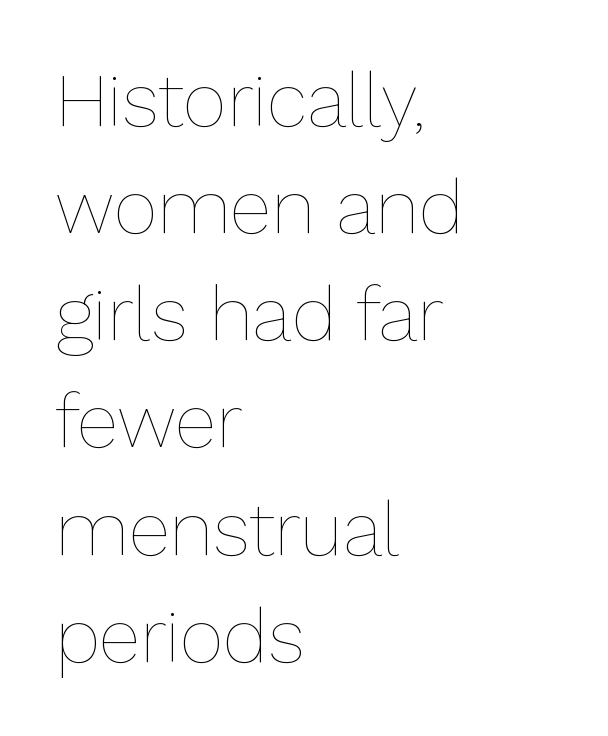
Italic: no, the glyphs are upright roman. Bold? No — there's no thickening of the strokes. A bare baseline throughout the passage. Nobody touched the tracking dial on this one. Casual observation: everything's shoved over to the left. Proportional: the letters do not fall into vertical columns.
